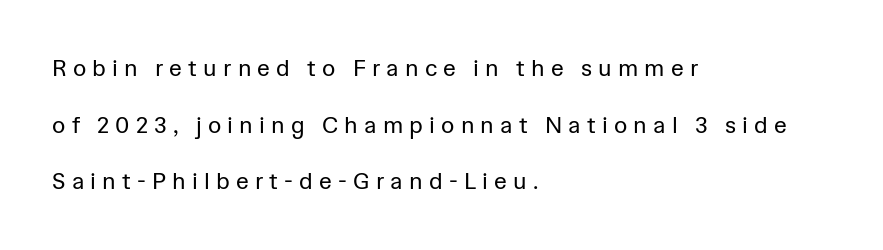
Q: Is the text bold? A: No.
Q: Is the text italic (slanted)? A: No, it is upright.
Q: Is the text underlined? A: No.
Q: How is the paragraph aligned? A: Left-aligned.
Q: Is the spacing between letters normal or unusually wide? A: Unusually wide.
Q: Is the spacing between lines tight, normal or loose? A: Loose.
